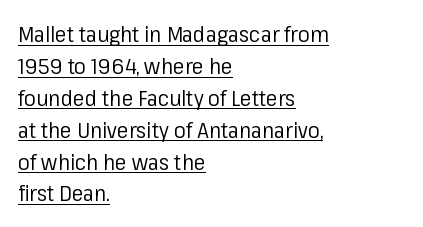
Q: Is the text bold? A: No.
Q: Is the text italic (slanted)? A: No, it is upright.
Q: Is the text underlined? A: Yes.
Q: How is the paragraph aligned? A: Left-aligned.
Q: Is the spacing between letters normal or unusually wide? A: Normal.
Q: Is the spacing between lines tight, normal or loose? A: Normal.
